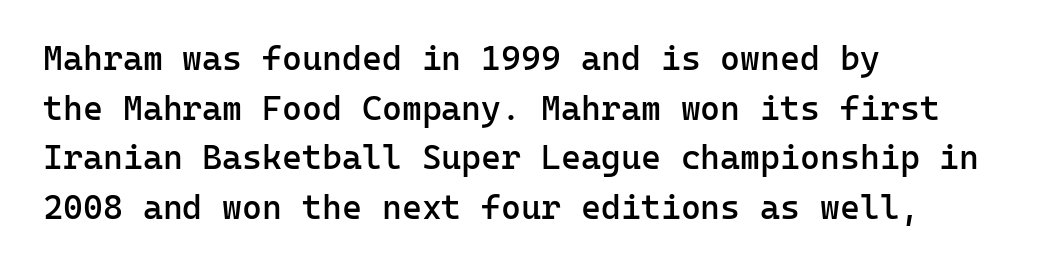
{"serif": "no", "italic": "no", "bold": "semi", "weight": "semibold", "width": "normal", "stroke_contrast": "low", "x_height": "medium", "monospaced": "yes", "underline": "no", "align": "left", "line_spacing": "normal", "line_spacing_ratio": 1.46, "letter_spacing": "normal", "letter_spacing_em": 0.0, "glyph_px": 34}
